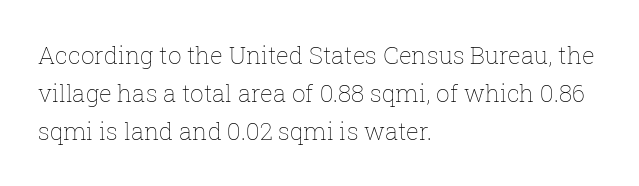
Q: Is the text bold? A: No.
Q: Is the text italic (slanted)? A: No, it is upright.
Q: Is the text underlined? A: No.
Q: How is the paragraph aligned? A: Left-aligned.
Q: Is the spacing between letters normal or unusually wide? A: Normal.
Q: Is the spacing between lines tight, normal or loose? A: Normal.
